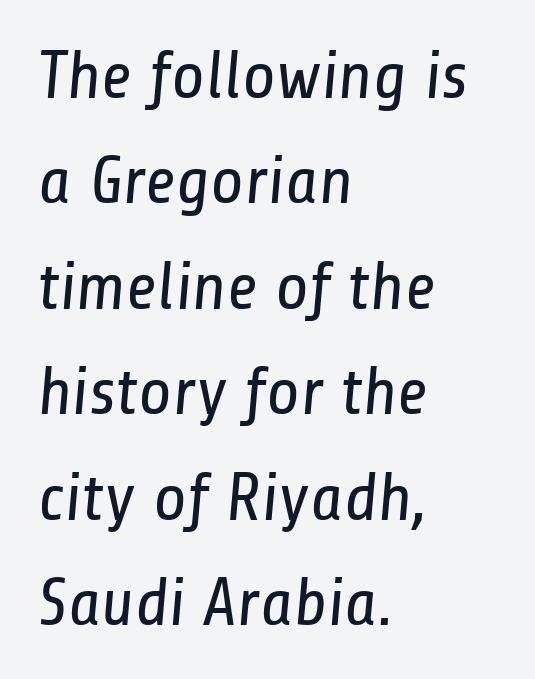
The image shows 68 px regular-weight, condensed sans-serif type; set left-aligned, normal line spacing (1.55x), normal letter spacing, not underlined; low stroke contrast and a medium x-height.
